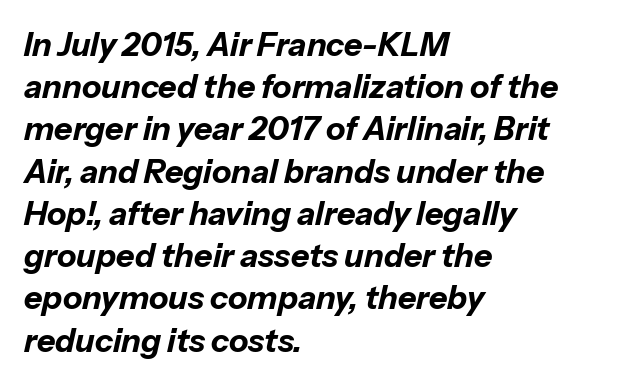
Q: Is the text bold? A: Yes.
Q: Is the text italic (slanted)? A: Yes, it leans right by about 13 degrees.
Q: Is the text underlined? A: No.
Q: How is the paragraph aligned? A: Left-aligned.
Q: Is the spacing between letters normal or unusually wide? A: Normal.
Q: Is the spacing between lines tight, normal or loose? A: Normal.
Q: Width (condensed, normal, or wide)? A: Normal.
Q: Stroke contrast? A: Low.
Q: x-height? A: Medium.
Q: Monospaced? A: No.
